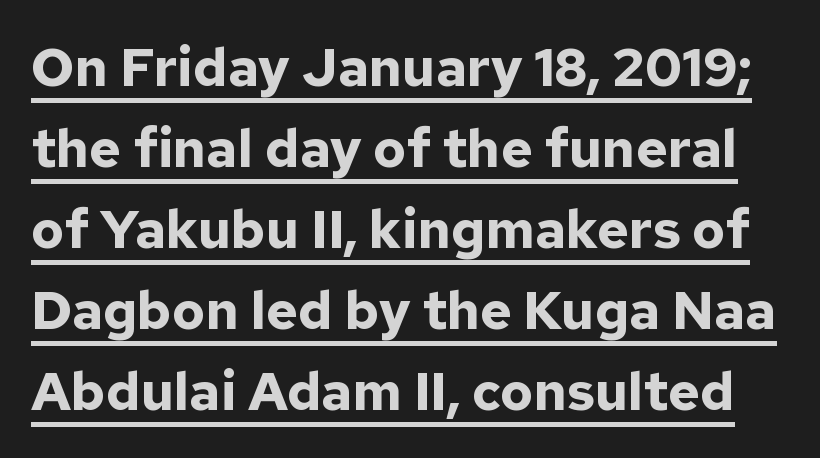
The image shows 54 px bold sans-serif type, upright; set normal line spacing (1.5x), normal letter spacing, underlined; low stroke contrast and a medium x-height.
